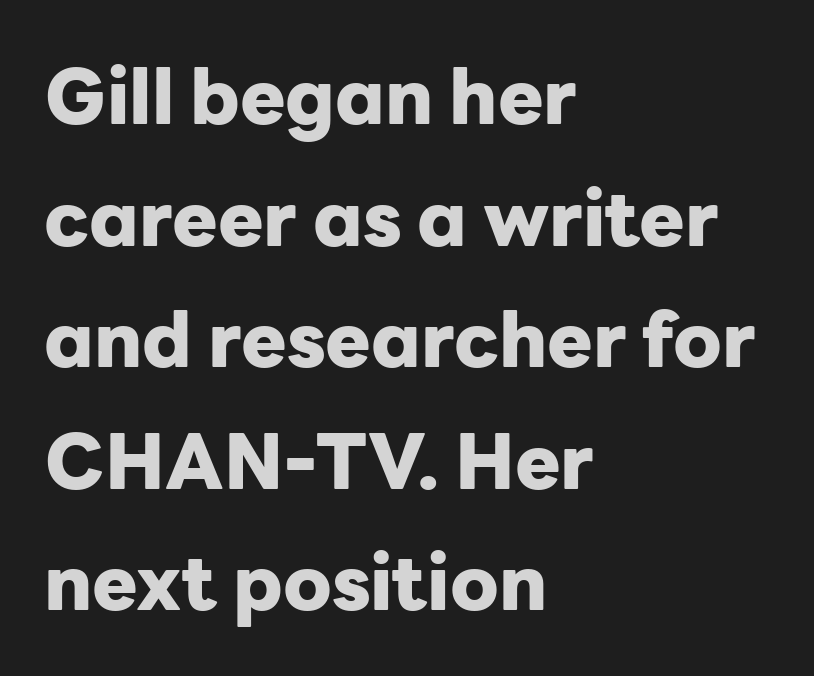
The image shows 76 px heavy sans-serif type, upright; set left-aligned, normal line spacing (1.6x), normal letter spacing, not underlined; low stroke contrast and a medium x-height.
